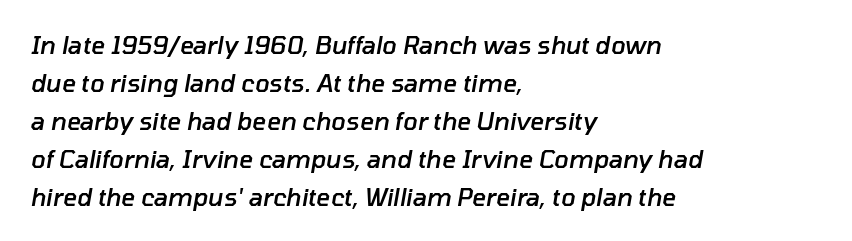
The image shows 24 px text type, italic (leaning right); set left-aligned, normal line spacing (1.58x), normal letter spacing, not underlined.
